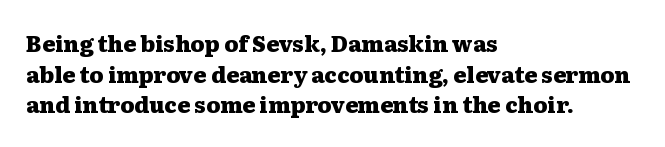
Q: Is the text bold? A: Yes.
Q: Is the text italic (slanted)? A: No, it is upright.
Q: Is the text underlined? A: No.
Q: How is the paragraph aligned? A: Left-aligned.
Q: Is the spacing between letters normal or unusually wide? A: Normal.
Q: Is the spacing between lines tight, normal or loose? A: Normal.
